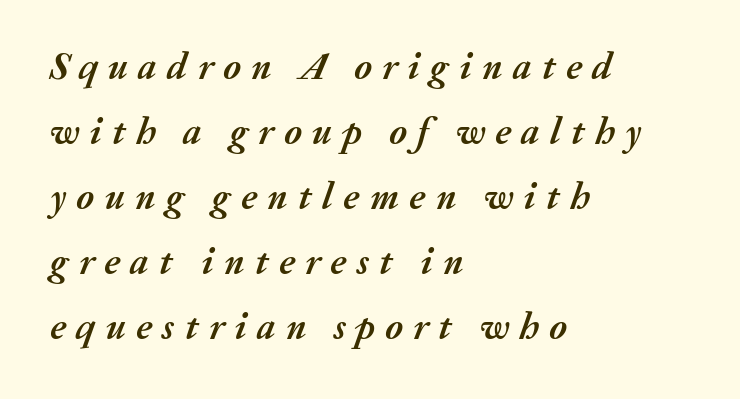
Q: Is the text bold? A: Yes.
Q: Is the text italic (slanted)? A: Yes, it leans right by about 20 degrees.
Q: Is the text underlined? A: No.
Q: How is the paragraph aligned? A: Left-aligned.
Q: Is the spacing between letters normal or unusually wide? A: Unusually wide.
Q: Width (condensed, normal, or wide)? A: Normal.
Q: Stroke contrast? A: Medium.
Q: x-height? A: Medium.
Q: Monospaced? A: No.
